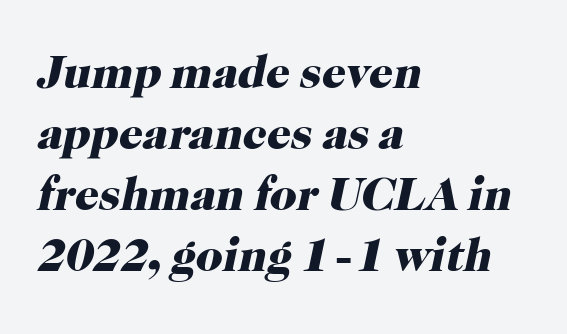
{"serif": "yes", "italic": "yes", "lean": "right", "slant_degrees": 12, "bold": "yes", "weight": "heavy", "width": "normal", "stroke_contrast": "high", "x_height": "medium", "monospaced": "no", "underline": "no", "align": "left", "line_spacing": "normal", "line_spacing_ratio": 1.3, "letter_spacing": "normal", "letter_spacing_em": 0.0, "glyph_px": 47}
